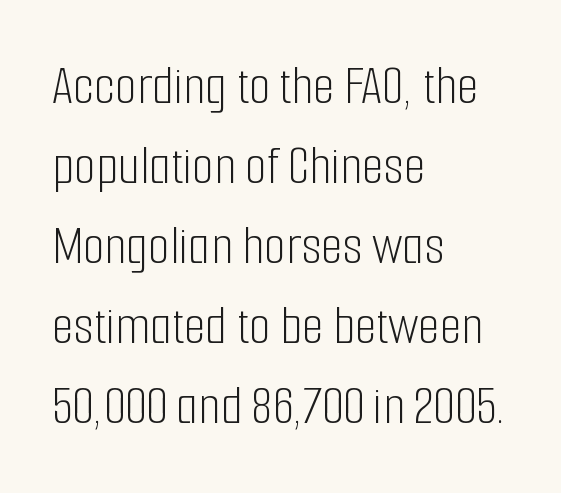
{"serif": "no", "italic": "no", "bold": "no", "weight": "light", "width": "condensed", "stroke_contrast": "low", "x_height": "medium", "monospaced": "no", "underline": "no", "align": "left", "line_spacing": "normal", "line_spacing_ratio": 1.43, "letter_spacing": "normal", "letter_spacing_em": 0.0, "glyph_px": 56}
